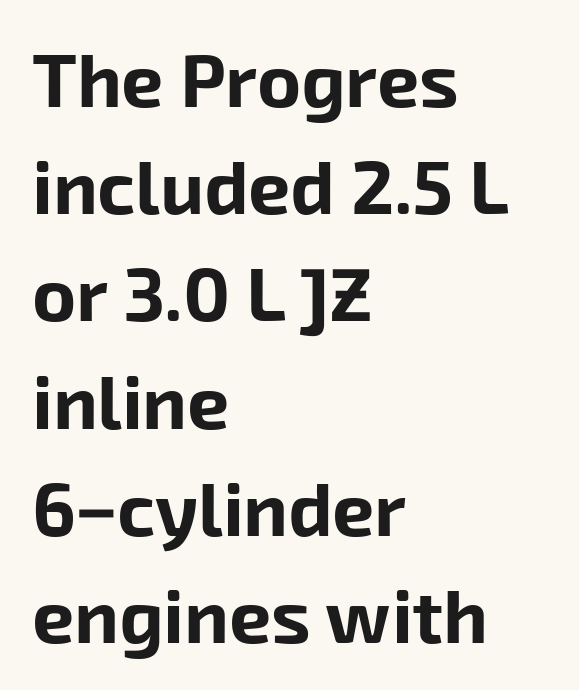
This rendering leaves character spacing at its baseline value. Here the designer chose a conventional face with non-uniform glyph widths. Clear beneath every line of the passage. Every row of glyphs begins at an identical x-position on the left. The face used here has the dense, thick strokes of a bold. Baseline-to-baseline distance is the conventional proportion of letter height.
